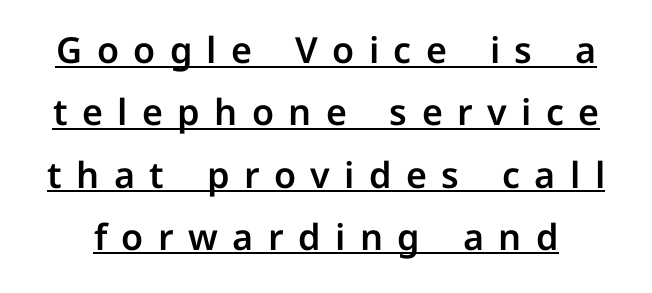
{"serif": "no", "italic": "no", "width": "normal", "stroke_contrast": "low", "x_height": "medium", "monospaced": "no", "underline": "yes", "line_spacing_ratio": 1.73, "letter_spacing": "wide", "letter_spacing_em": 0.4, "glyph_px": 36}
